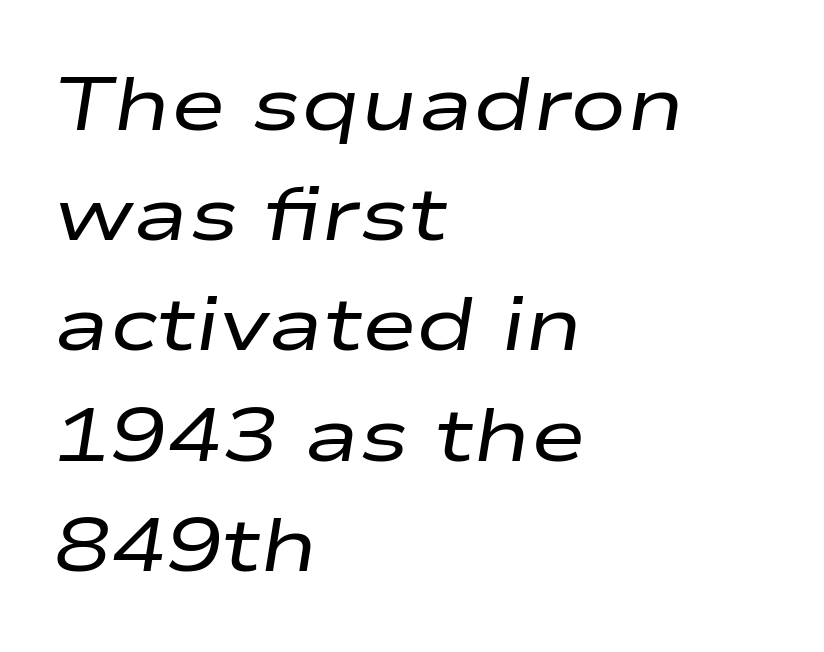
{"italic": "yes", "lean": "right", "slant_degrees": 9, "bold": "no", "weight": "regular", "width": "wide", "stroke_contrast": "low", "x_height": "medium", "monospaced": "no", "underline": "no", "align": "left", "line_spacing": "normal", "line_spacing_ratio": 1.47, "letter_spacing": "normal", "letter_spacing_em": 0.0, "glyph_px": 75}
